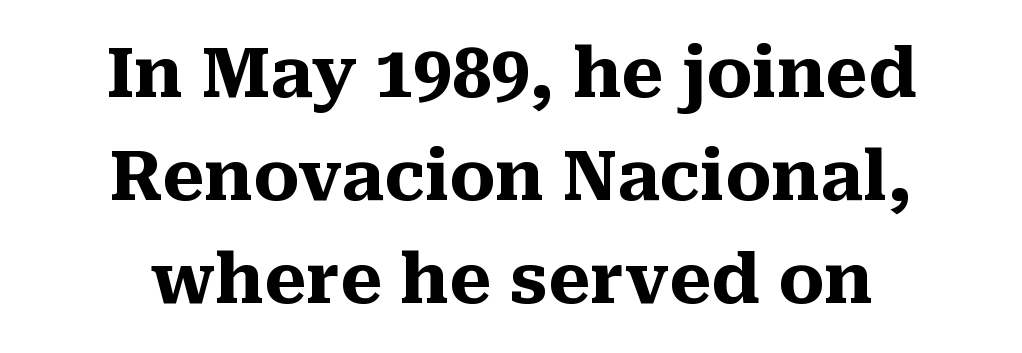
Q: Is the text bold? A: Yes.
Q: Is the text italic (slanted)? A: No, it is upright.
Q: Is the typeface a serif or a sans-serif typeface? A: Serif.
Q: Is the text underlined? A: No.
Q: How is the paragraph aligned? A: Centered.
Q: Is the spacing between letters normal or unusually wide? A: Normal.
Q: Is the spacing between lines tight, normal or loose? A: Normal.
Q: Width (condensed, normal, or wide)? A: Normal.
Q: Stroke contrast? A: Medium.
Q: x-height? A: Medium.
Q: Monospaced? A: No.
